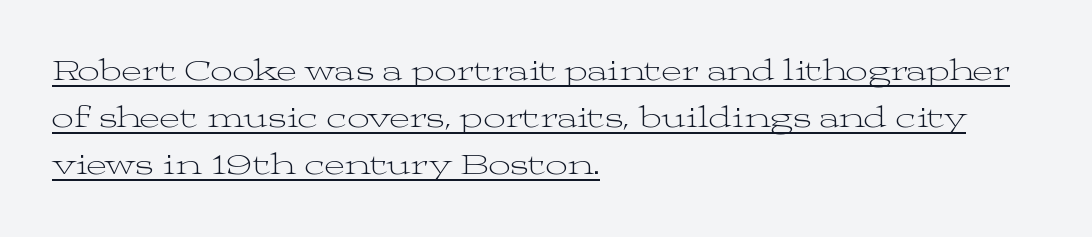
The image shows 31 px light, wide serif type, upright; set left-aligned, normal line spacing (1.52x), normal letter spacing, underlined; medium stroke contrast and a medium x-height.
